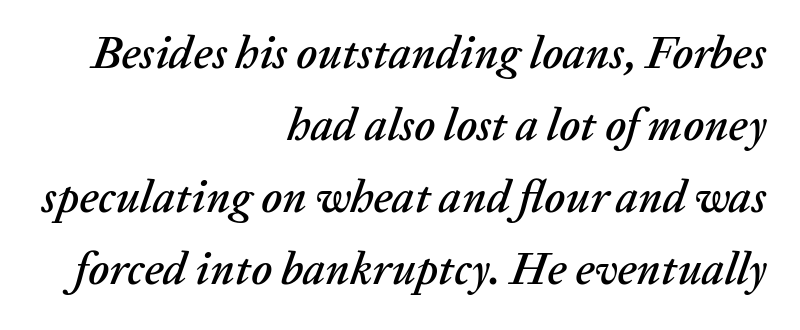
Vertical spacing — default. Italic: yes, the glyphs are oblique. The glyphs are unaccompanied by any horizontal stroke below them. The passage shown is typed in a proportional face where columns would drift.
